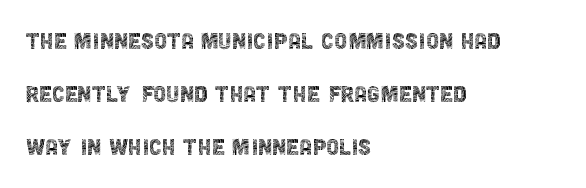
Q: Is the text bold? A: No.
Q: Is the text italic (slanted)? A: No, it is upright.
Q: Is the typeface a serif or a sans-serif typeface? A: Sans-serif.
Q: Is the text underlined? A: No.
Q: How is the paragraph aligned? A: Left-aligned.
Q: Is the spacing between letters normal or unusually wide? A: Normal.
Q: Width (condensed, normal, or wide)? A: Condensed.
Q: x-height? A: Large.
Q: Monospaced? A: No.
